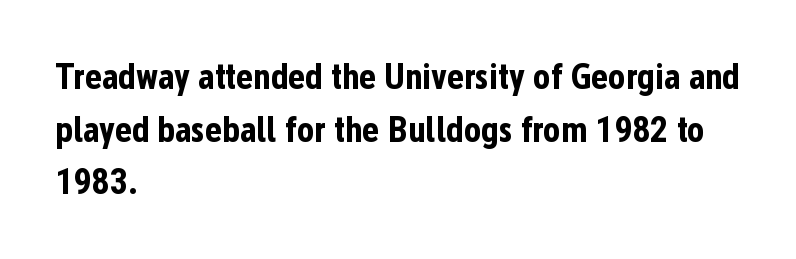
The image shows 36 px bold, condensed sans-serif type, upright; set left-aligned, normal line spacing (1.46x), normal letter spacing, not underlined; low stroke contrast and a medium x-height.
